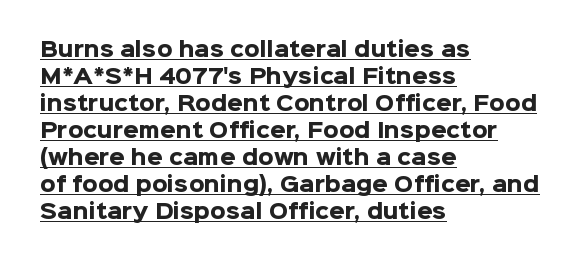
{"italic": "no", "bold": "yes", "underline": "yes", "align": "left", "line_spacing": "normal", "line_spacing_ratio": 1.35, "letter_spacing": "normal", "letter_spacing_em": 0.0, "glyph_px": 20}
